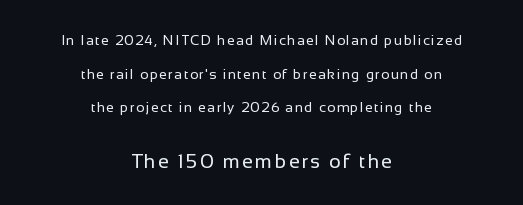
{"italic": "no", "bold": "no", "underline": "no", "align": "center", "line_spacing": "loose", "line_spacing_ratio": 2.4, "larger_block": "second", "size_ratio": 1.43, "glyph_px": 20}
